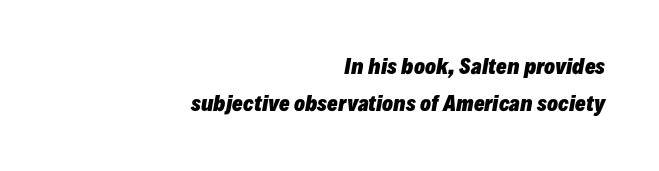
Q: Is the text bold? A: Yes.
Q: Is the text italic (slanted)? A: Yes, it leans right by about 10 degrees.
Q: Is the text underlined? A: No.
Q: How is the paragraph aligned? A: Right-aligned.
Q: Is the spacing between letters normal or unusually wide? A: Normal.
